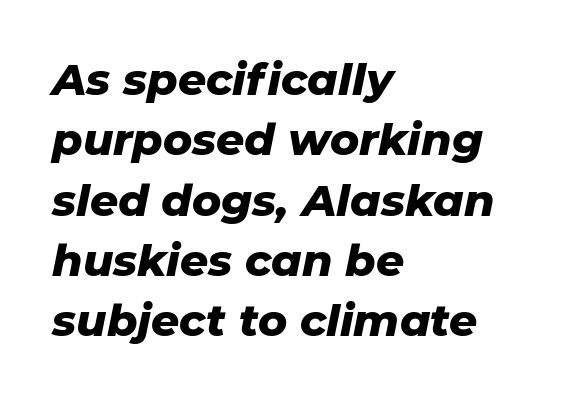
In CSS terms this would be text-align: left. These lines are rendered in a variable-pitch font. The letters sit at their default tracking, neither squeezed nor spread. The vertical gap from one line to the next is medium.
